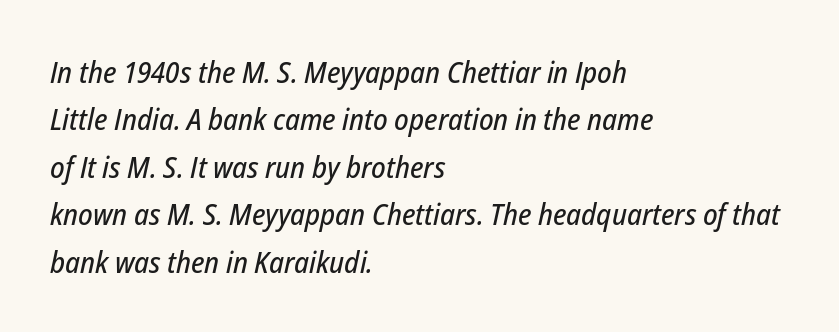
{"italic": "yes", "lean": "right", "slant_degrees": 12, "width": "condensed", "stroke_contrast": "low", "x_height": "medium", "monospaced": "no", "underline": "no", "align": "left", "line_spacing": "normal", "line_spacing_ratio": 1.58, "letter_spacing": "normal", "letter_spacing_em": 0.0, "glyph_px": 30}
